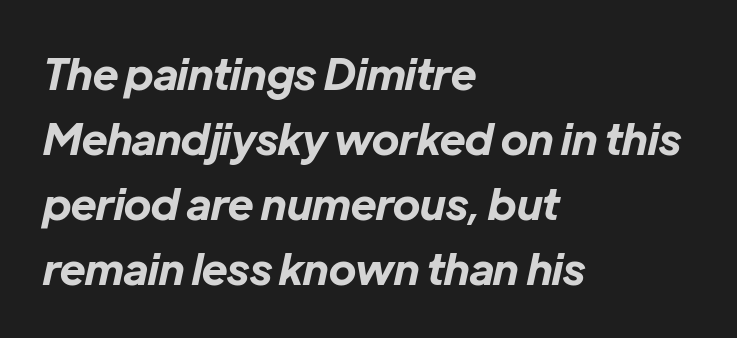
Nobody drew a line under any word here. Varying glyph widths throughout — classic text-font behaviour. What weight is shown? A full bold with thick strokes. The space between consecutive lines is moderate. The line texture is even and compact thanks to regular tracking. These lines are set flush left with a ragged right edge.
